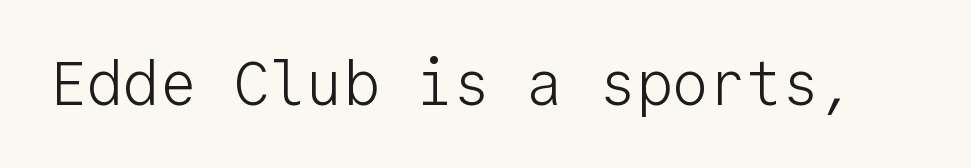
Q: Is the text bold? A: No.
Q: Is the text italic (slanted)? A: No, it is upright.
Q: Is the typeface a serif or a sans-serif typeface? A: Sans-serif.
Q: Is the text underlined? A: No.
Q: Is the spacing between letters normal or unusually wide? A: Normal.
Q: Width (condensed, normal, or wide)? A: Normal.
Q: Stroke contrast? A: Low.
Q: x-height? A: Medium.
Q: Monospaced? A: Yes.
